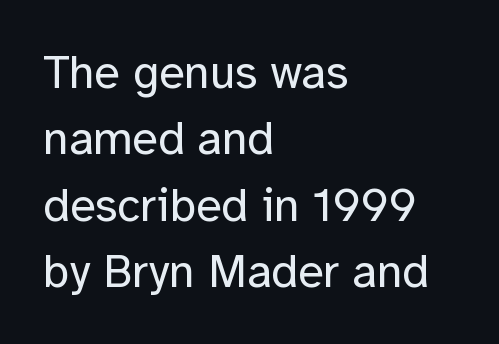
Q: Is the text bold? A: No.
Q: Is the text italic (slanted)? A: No, it is upright.
Q: Is the typeface a serif or a sans-serif typeface? A: Sans-serif.
Q: Is the text underlined? A: No.
Q: How is the paragraph aligned? A: Left-aligned.
Q: Is the spacing between letters normal or unusually wide? A: Normal.
Q: Is the spacing between lines tight, normal or loose? A: Normal.
Q: Width (condensed, normal, or wide)? A: Normal.
Q: Stroke contrast? A: Low.
Q: x-height? A: Medium.
Q: Monospaced? A: No.
